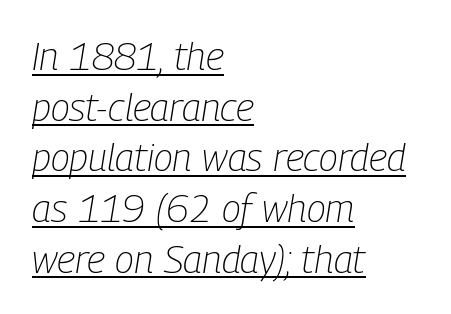
Q: Is the text bold? A: No.
Q: Is the text italic (slanted)? A: Yes, it leans right by about 9 degrees.
Q: Is the text underlined? A: Yes.
Q: How is the paragraph aligned? A: Left-aligned.
Q: Is the spacing between letters normal or unusually wide? A: Normal.
Q: Is the spacing between lines tight, normal or loose? A: Normal.
Q: Width (condensed, normal, or wide)? A: Condensed.
Q: Stroke contrast? A: Low.
Q: x-height? A: Medium.
Q: Monospaced? A: No.
